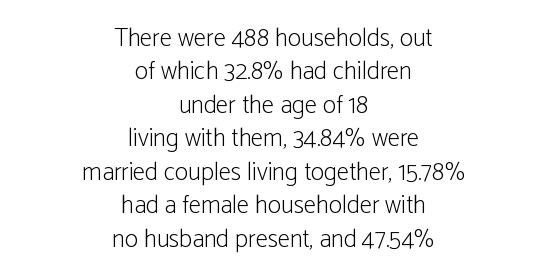
How would I describe the line gaps? Plain and ordinary. A bare baseline throughout the passage. The letters stand straight up with perfectly vertical stems. The font sits on the lighter half of the weight spectrum, regular included.
